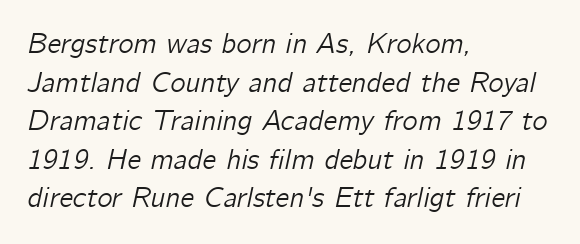
Q: Is the text italic (slanted)? A: Yes, it leans right by about 12 degrees.
Q: Is the text underlined? A: No.
Q: How is the paragraph aligned? A: Left-aligned.
Q: Is the spacing between letters normal or unusually wide? A: Normal.
Q: Is the spacing between lines tight, normal or loose? A: Normal.
Q: Width (condensed, normal, or wide)? A: Normal.
Q: Stroke contrast? A: Low.
Q: x-height? A: Medium.
Q: Monospaced? A: No.
